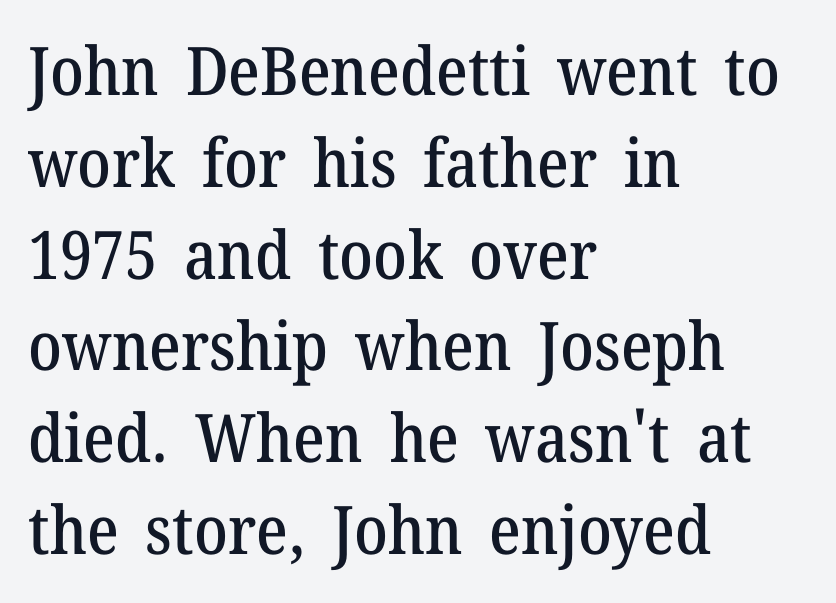
Do the letters lean? They stand straight. The rendering uses natural spacing where letterforms have individual widths. Honestly, the letter spacing is just normal — you wouldn't notice it. Examine the stroke ends and you'll spot serifs. Each line starts at the same left margin while the right side varies.
